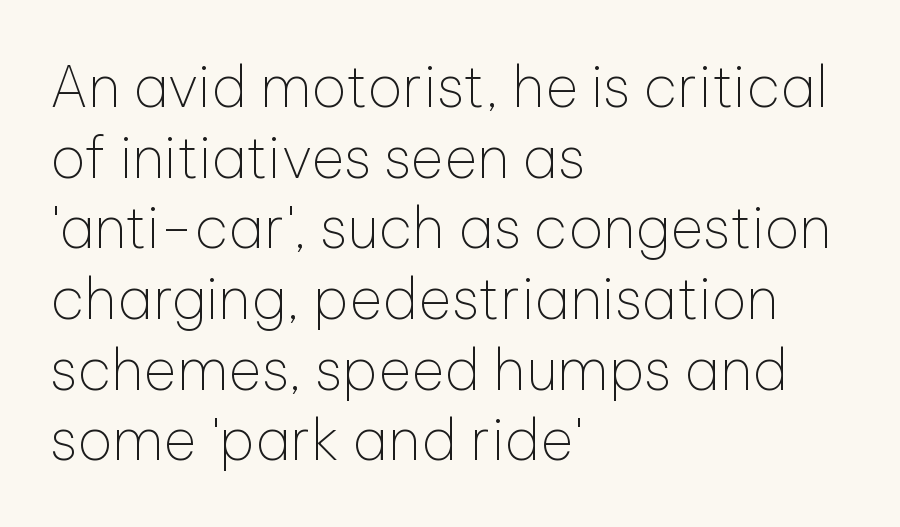
{"serif": "no", "italic": "no", "bold": "no", "weight": "thin", "width": "normal", "stroke_contrast": "low", "x_height": "medium", "monospaced": "no", "underline": "no", "align": "left", "line_spacing_ratio": 1.24, "letter_spacing": "normal", "letter_spacing_em": 0.0, "glyph_px": 57}
